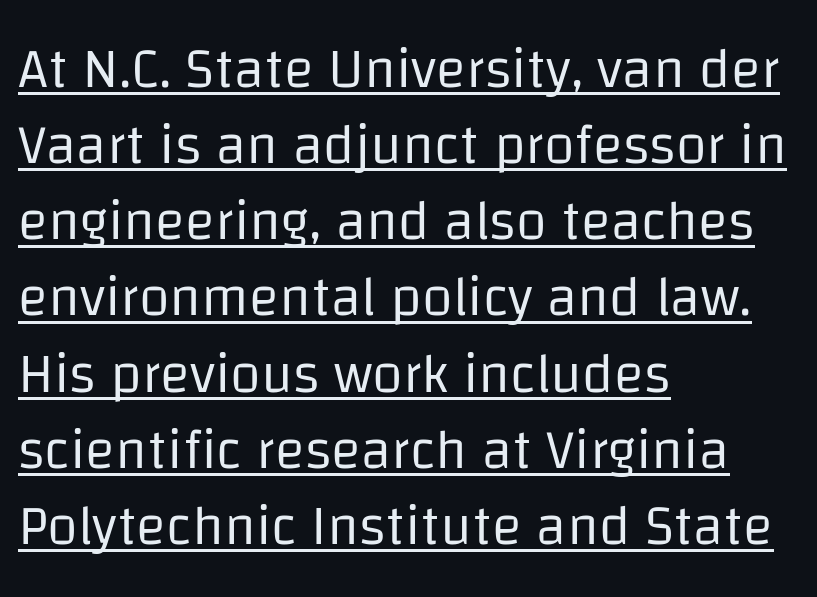
{"serif": "no", "italic": "no", "bold": "no", "weight": "regular", "width": "normal", "stroke_contrast": "low", "x_height": "large", "monospaced": "no", "underline": "yes", "align": "left", "line_spacing": "normal", "line_spacing_ratio": 1.36, "letter_spacing": "normal", "letter_spacing_em": 0.0, "glyph_px": 56}
